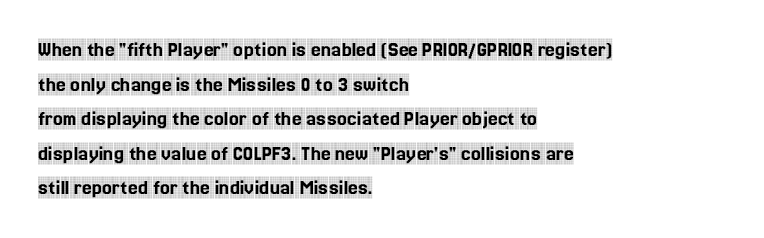
The image shows 22 px text type, upright; set left-aligned, normal line spacing (1.57x), normal letter spacing, not underlined.
